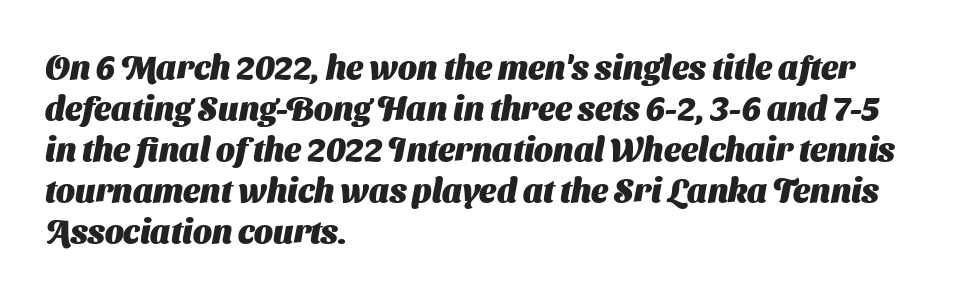
The image shows 33 px heavy sans-serif type; set left-aligned, line spacing 1.24x, normal letter spacing, not underlined; medium stroke contrast and a medium x-height.
